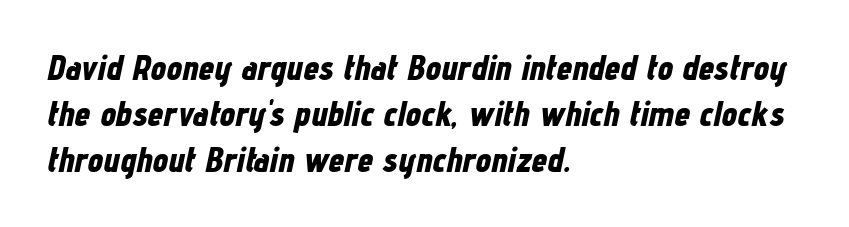
Q: Is the text bold? A: Yes.
Q: Is the text italic (slanted)? A: Yes, it leans right by about 12 degrees.
Q: Is the text underlined? A: No.
Q: How is the paragraph aligned? A: Left-aligned.
Q: Is the spacing between letters normal or unusually wide? A: Normal.
Q: Is the spacing between lines tight, normal or loose? A: Normal.
Q: Width (condensed, normal, or wide)? A: Condensed.
Q: Stroke contrast? A: Low.
Q: x-height? A: Medium.
Q: Monospaced? A: No.
